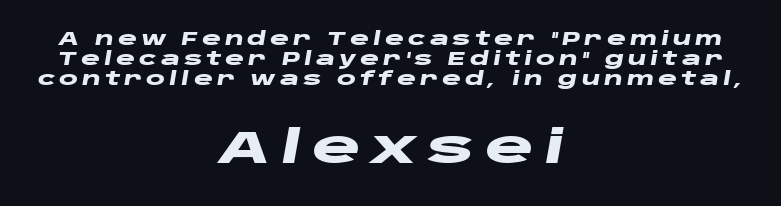
Q: Is the text bold? A: Yes.
Q: Is the text italic (slanted)? A: Yes, it leans right by about 10 degrees.
Q: Is the text underlined? A: No.
Q: How is the paragraph aligned? A: Centered.
Q: Is the spacing between letters normal or unusually wide? A: Unusually wide.
Q: Is the spacing between lines tight, normal or loose? A: Tight.
Q: Which block of text is set in a larger size, the first (top) or the second (bottom)? A: The second (bottom) one.
Q: Width (condensed, normal, or wide)? A: Wide.
Q: Stroke contrast? A: Low.
Q: x-height? A: Large.
Q: Monospaced? A: No.
